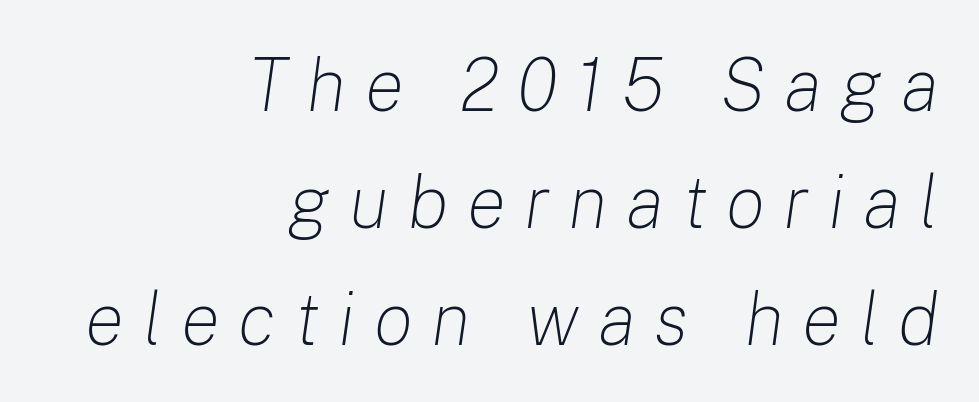
{"italic": "yes", "lean": "right", "slant_degrees": 8, "bold": "no", "weight": "light", "width": "normal", "stroke_contrast": "low", "x_height": "medium", "monospaced": "no", "underline": "no", "align": "right", "line_spacing": "normal", "line_spacing_ratio": 1.58, "letter_spacing": "wide", "letter_spacing_em": 0.25, "glyph_px": 74}
